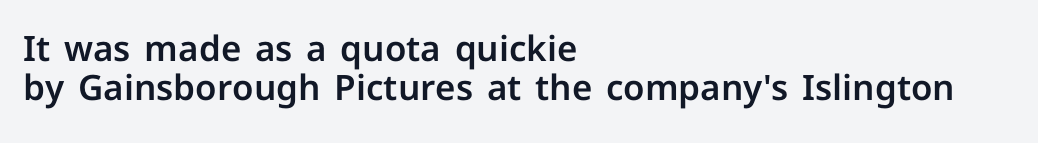
Baseline-to-baseline distance is barely more than the letter height. A typesetter would call this proportional, since set widths differ per character. Every row of glyphs begins at an identical x-position on the left. Honestly, there is no underline to notice here at all.
